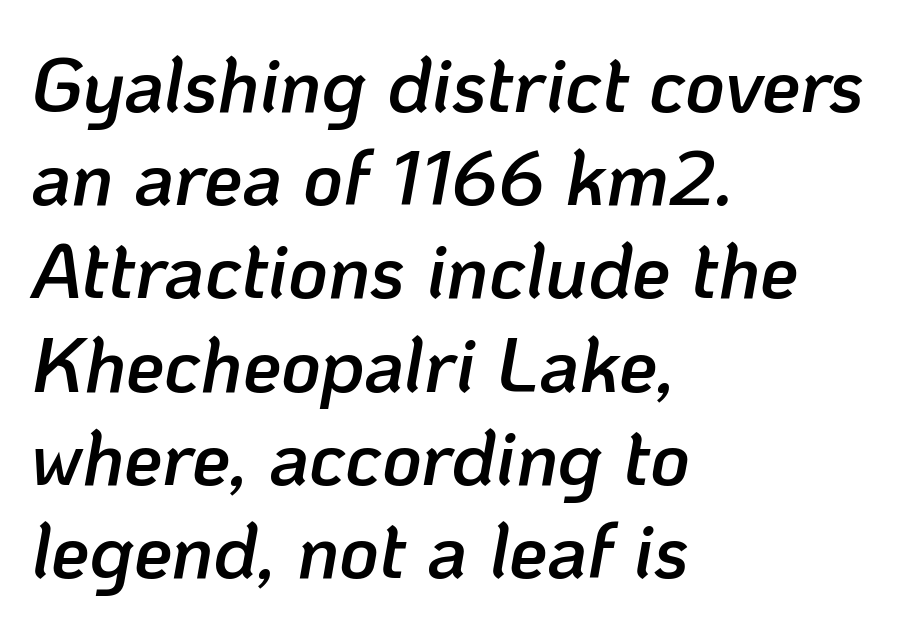
Q: Is the text bold? A: Semi-bold.
Q: Is the text italic (slanted)? A: Yes, it leans right by about 10 degrees.
Q: Is the text underlined? A: No.
Q: How is the paragraph aligned? A: Left-aligned.
Q: Is the spacing between letters normal or unusually wide? A: Normal.
Q: Width (condensed, normal, or wide)? A: Normal.
Q: Stroke contrast? A: Low.
Q: x-height? A: Medium.
Q: Monospaced? A: No.
